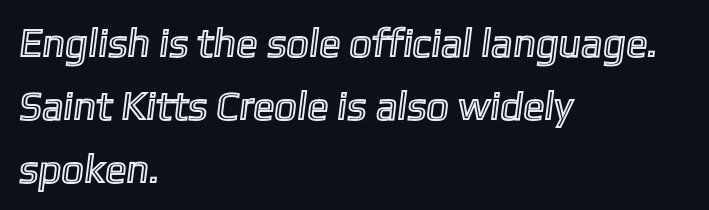
The image shows 40 px text type; set left-aligned, normal line spacing (1.58x), normal letter spacing, not underlined; a medium x-height.
